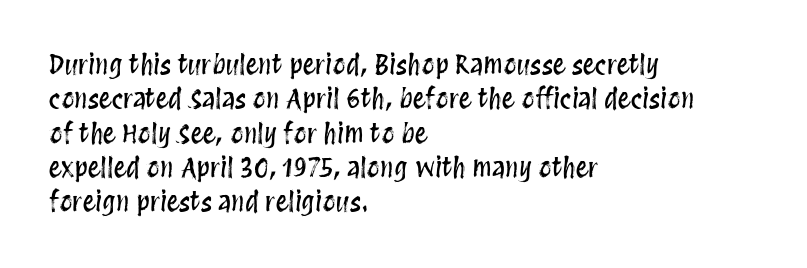
{"italic": "no", "underline": "no", "align": "left", "line_spacing": "normal", "line_spacing_ratio": 1.32, "letter_spacing": "normal", "letter_spacing_em": 0.0, "glyph_px": 26}
